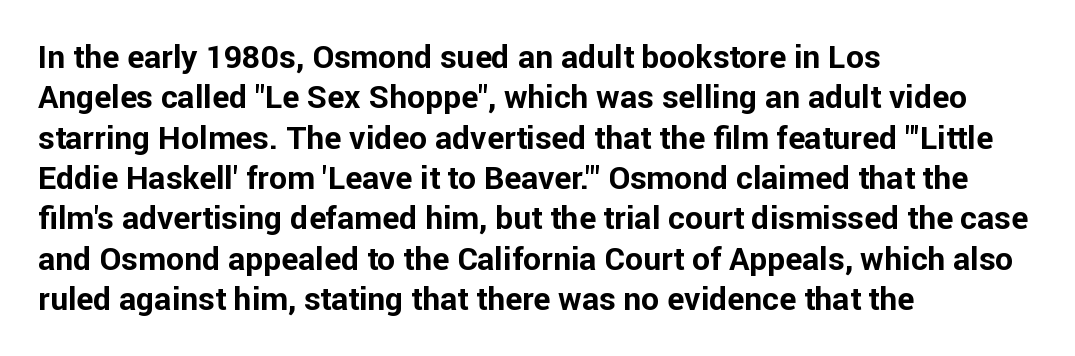
Q: Is the text bold? A: Yes.
Q: Is the text italic (slanted)? A: No, it is upright.
Q: Is the typeface a serif or a sans-serif typeface? A: Sans-serif.
Q: Is the text underlined? A: No.
Q: How is the paragraph aligned? A: Left-aligned.
Q: Is the spacing between letters normal or unusually wide? A: Normal.
Q: Is the spacing between lines tight, normal or loose? A: Normal.
Q: Width (condensed, normal, or wide)? A: Normal.
Q: Stroke contrast? A: Low.
Q: x-height? A: Medium.
Q: Monospaced? A: No.
